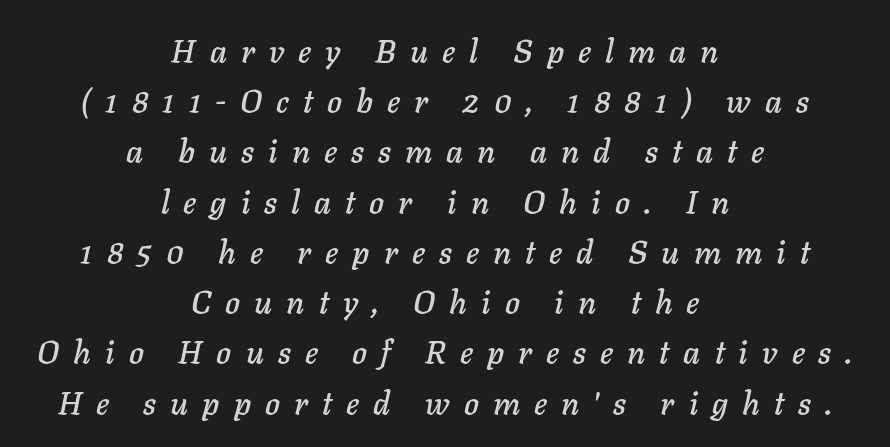
The image shows 32 px text type, italic (leaning right); set centered, normal line spacing (1.57x), unusually wide letter spacing (+0.44 em), not underlined; low stroke contrast and a medium x-height.
